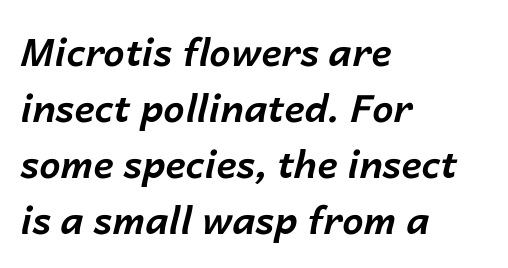
The image shows 38 px bold type, italic (leaning right); set left-aligned, normal line spacing (1.47x), normal letter spacing, not underlined; low stroke contrast and a medium x-height.
